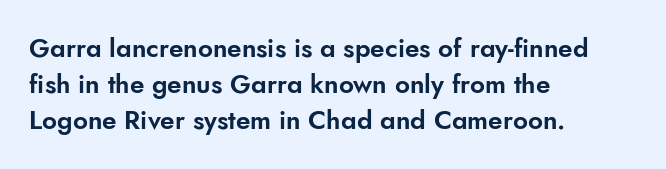
Q: Is the text italic (slanted)? A: No, it is upright.
Q: Is the text underlined? A: No.
Q: How is the paragraph aligned? A: Left-aligned.
Q: Is the spacing between letters normal or unusually wide? A: Normal.
Q: Is the spacing between lines tight, normal or loose? A: Normal.
